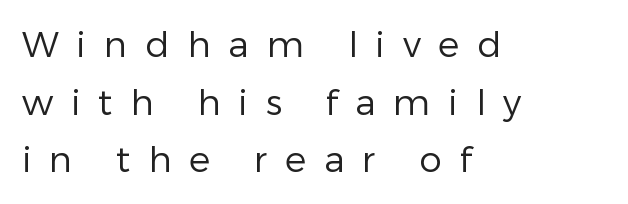
Q: Is the text bold? A: No.
Q: Is the text italic (slanted)? A: No, it is upright.
Q: Is the typeface a serif or a sans-serif typeface? A: Sans-serif.
Q: Is the text underlined? A: No.
Q: How is the paragraph aligned? A: Left-aligned.
Q: Is the spacing between letters normal or unusually wide? A: Unusually wide.
Q: Is the spacing between lines tight, normal or loose? A: Normal.
Q: Width (condensed, normal, or wide)? A: Normal.
Q: Stroke contrast? A: Low.
Q: x-height? A: Medium.
Q: Monospaced? A: No.
